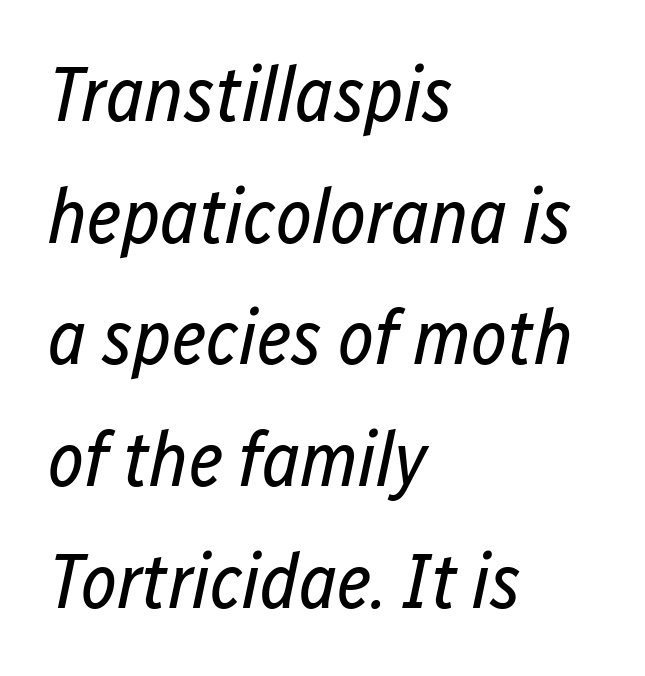
This reads as an unemphasized weight, regular at the heaviest. This sample is left-justified, so line endings fall wherever the words run out. Do the characters align in a grid? No, the font is proportional. Clear beneath every line of the passage. Would a proofreader flag this as italicized? Yes. Summary of vertical rhythm: regular, with standard interline spacing.
